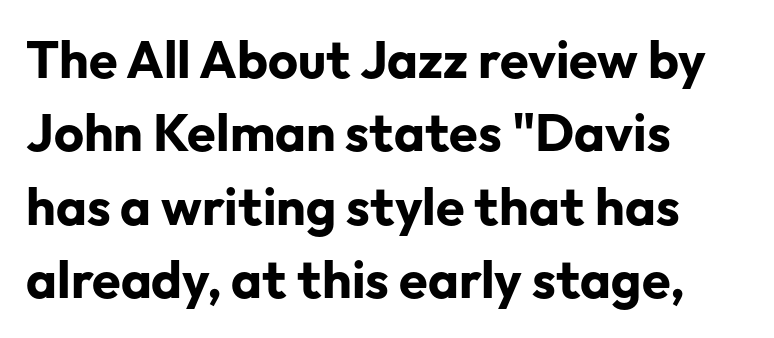
{"serif": "no", "italic": "no", "bold": "yes", "weight": "bold", "width": "normal", "stroke_contrast": "low", "x_height": "medium", "monospaced": "no", "underline": "no", "align": "left", "line_spacing": "normal", "line_spacing_ratio": 1.41, "letter_spacing": "normal", "letter_spacing_em": 0.0, "glyph_px": 52}
